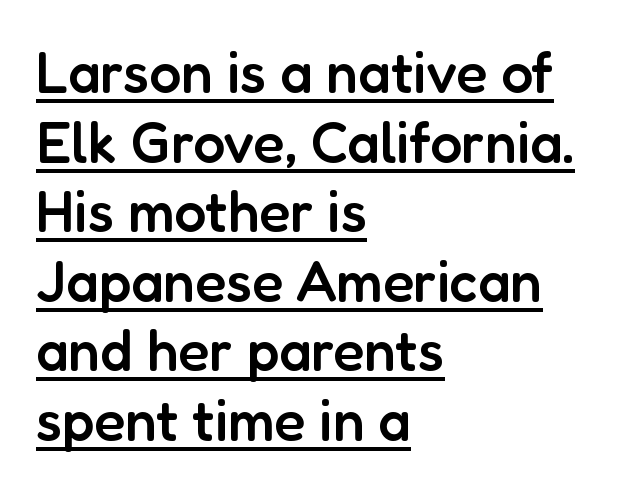
Think of a printed novel: that variable character pitch is what you see here. Glance below the letters and you will spot a drawn line. The typesetting leans somewhat heavy: a semibold. A roman cut, with each character standing at attention.
